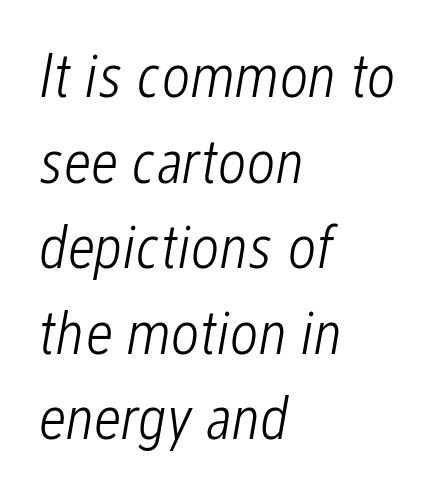
Q: Is the text bold? A: No.
Q: Is the text italic (slanted)? A: Yes, it leans right by about 12 degrees.
Q: Is the text underlined? A: No.
Q: How is the paragraph aligned? A: Left-aligned.
Q: Is the spacing between letters normal or unusually wide? A: Normal.
Q: Is the spacing between lines tight, normal or loose? A: Normal.
Q: Width (condensed, normal, or wide)? A: Condensed.
Q: Stroke contrast? A: Low.
Q: x-height? A: Medium.
Q: Monospaced? A: No.
